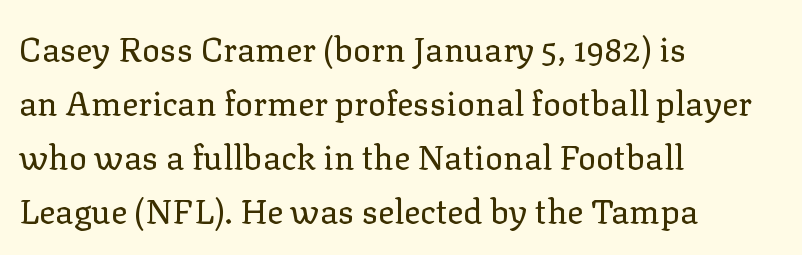
Q: Is the text bold? A: No.
Q: Is the text italic (slanted)? A: No, it is upright.
Q: Is the typeface a serif or a sans-serif typeface? A: Serif.
Q: Is the text underlined? A: No.
Q: How is the paragraph aligned? A: Left-aligned.
Q: Is the spacing between letters normal or unusually wide? A: Normal.
Q: Is the spacing between lines tight, normal or loose? A: Normal.
Q: Width (condensed, normal, or wide)? A: Normal.
Q: Stroke contrast? A: Low.
Q: x-height? A: Medium.
Q: Monospaced? A: No.
